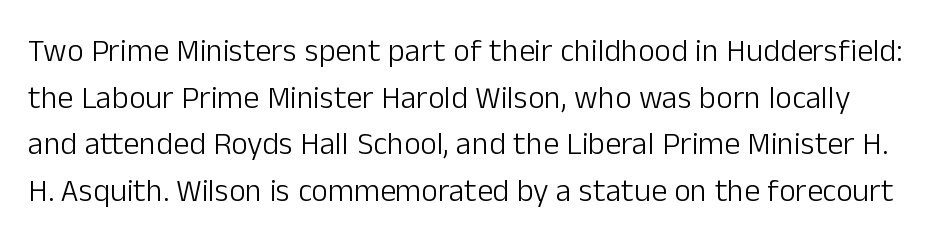
Q: Is the text bold? A: No.
Q: Is the text italic (slanted)? A: No, it is upright.
Q: Is the typeface a serif or a sans-serif typeface? A: Sans-serif.
Q: Is the text underlined? A: No.
Q: Is the spacing between letters normal or unusually wide? A: Normal.
Q: Is the spacing between lines tight, normal or loose? A: Normal.
Q: Width (condensed, normal, or wide)? A: Normal.
Q: Stroke contrast? A: Low.
Q: x-height? A: Medium.
Q: Monospaced? A: No.
